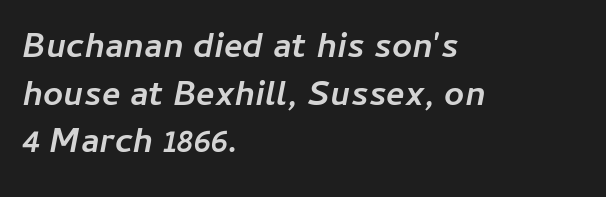
Q: Is the text bold? A: Yes.
Q: Is the text italic (slanted)? A: Yes, it leans right by about 11 degrees.
Q: Is the text underlined? A: No.
Q: How is the paragraph aligned? A: Left-aligned.
Q: Is the spacing between letters normal or unusually wide? A: Normal.
Q: Is the spacing between lines tight, normal or loose? A: Normal.
Q: Width (condensed, normal, or wide)? A: Normal.
Q: Stroke contrast? A: Low.
Q: x-height? A: Medium.
Q: Monospaced? A: No.
